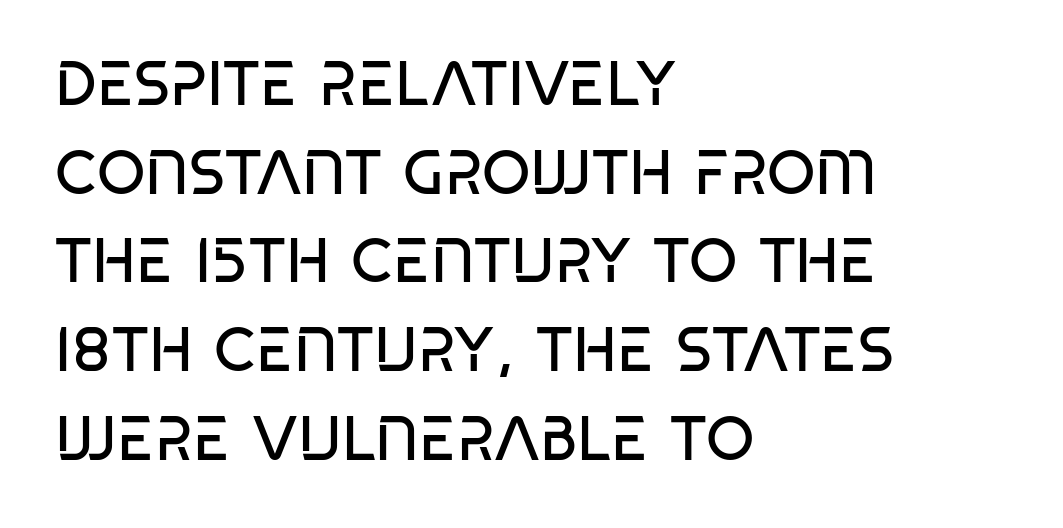
{"serif": "no", "bold": "no", "weight": "regular", "width": "condensed", "stroke_contrast": "low", "x_height": "large", "monospaced": "no", "underline": "no", "align": "left", "line_spacing": "normal", "line_spacing_ratio": 1.43, "letter_spacing": "normal", "letter_spacing_em": 0.0, "glyph_px": 62}
